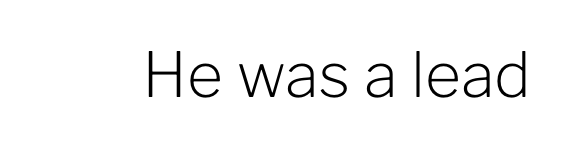
{"serif": "no", "italic": "no", "bold": "no", "weight": "light", "width": "normal", "stroke_contrast": "low", "x_height": "medium", "monospaced": "no", "underline": "no", "letter_spacing": "normal", "letter_spacing_em": 0.0, "glyph_px": 62}
